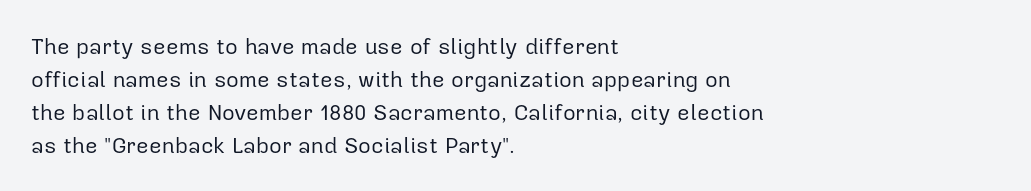
In terms of leading, this rendering sits right in the middle. Quick note: not italic, upright. Stems here are at most as thick as an everyday book face. Letter spacing: default.
